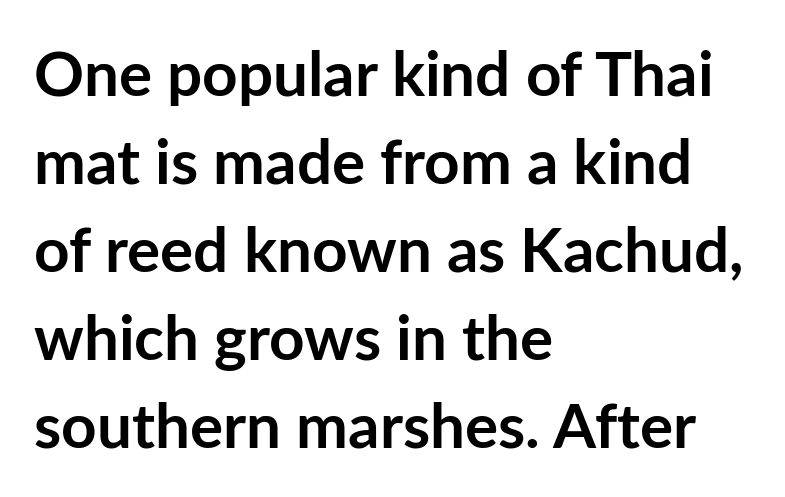
{"serif": "no", "italic": "no", "bold": "yes", "weight": "semibold", "width": "normal", "stroke_contrast": "low", "x_height": "medium", "monospaced": "no", "underline": "no", "align": "left", "line_spacing": "normal", "line_spacing_ratio": 1.42, "letter_spacing": "normal", "letter_spacing_em": 0.0, "glyph_px": 62}
